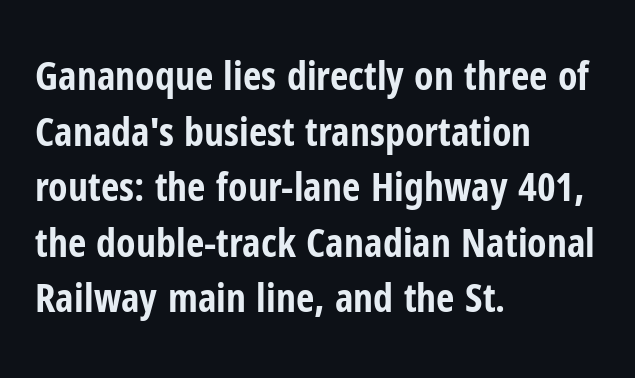
{"serif": "no", "italic": "no", "bold": "yes", "weight": "bold", "width": "condensed", "stroke_contrast": "low", "x_height": "medium", "monospaced": "no", "underline": "no", "align": "left", "line_spacing": "normal", "line_spacing_ratio": 1.39, "letter_spacing": "normal", "letter_spacing_em": 0.0, "glyph_px": 40}
